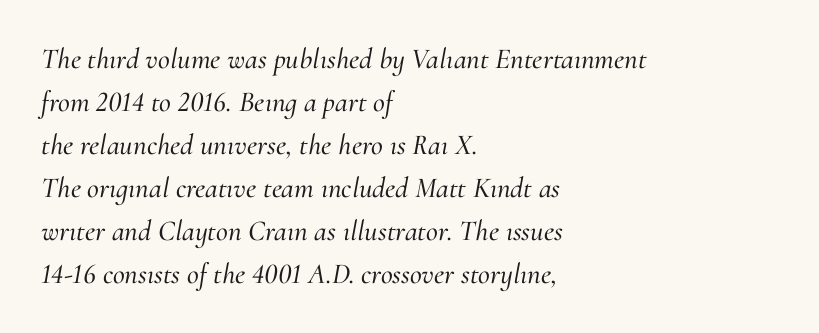
{"serif": "yes", "italic": "yes", "lean": "right", "slant_degrees": 10, "width": "normal", "stroke_contrast": "medium", "x_height": "small", "monospaced": "no", "underline": "no", "align": "left", "line_spacing": "normal", "line_spacing_ratio": 1.48, "letter_spacing": "normal", "letter_spacing_em": 0.0, "glyph_px": 29}
